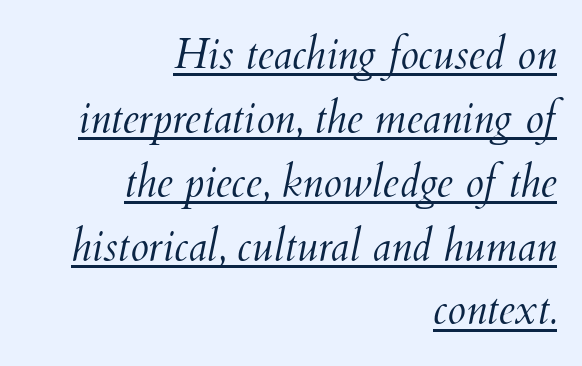
Q: Is the text bold? A: No.
Q: Is the text italic (slanted)? A: Yes, it leans right by about 12 degrees.
Q: Is the text underlined? A: Yes.
Q: How is the paragraph aligned? A: Right-aligned.
Q: Is the spacing between letters normal or unusually wide? A: Normal.
Q: Is the spacing between lines tight, normal or loose? A: Normal.
Q: Width (condensed, normal, or wide)? A: Normal.
Q: Stroke contrast? A: Medium.
Q: x-height? A: Small.
Q: Monospaced? A: No.
